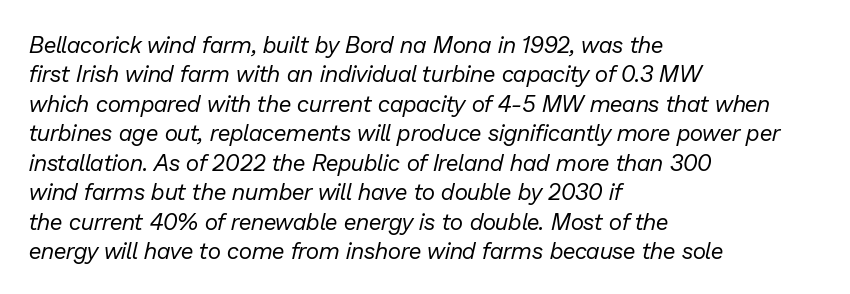
Every character sits at an angle, as italics do. The lines in this sample share a left origin and differ only in where they stop. This rendering features lettering with no underline. A typesetter would call this zero additional tracking. Whoever set this chose a conventional vertical rhythm. Stems here are at most as thick as an everyday book face.
